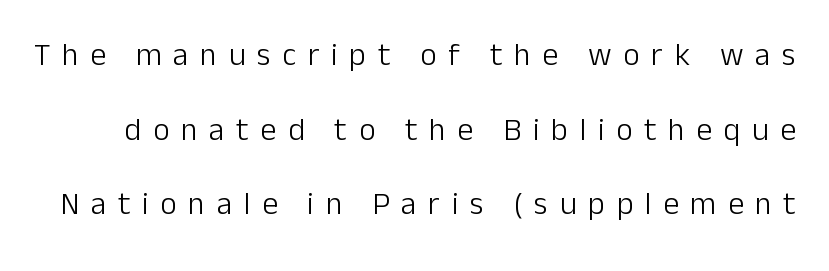
{"serif": "no", "italic": "no", "bold": "no", "weight": "light", "width": "normal", "stroke_contrast": "low", "x_height": "medium", "monospaced": "no", "underline": "no", "line_spacing": "loose", "line_spacing_ratio": 2.33, "letter_spacing": "wide", "letter_spacing_em": 0.36, "glyph_px": 32}
